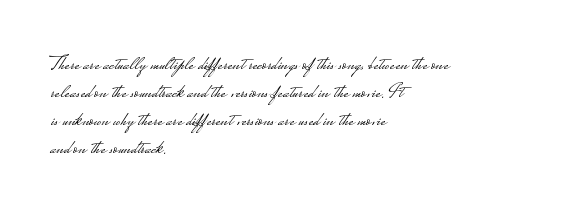
The image shows 20 px text type; set left-aligned, normal line spacing (1.4x), normal letter spacing, not underlined.
